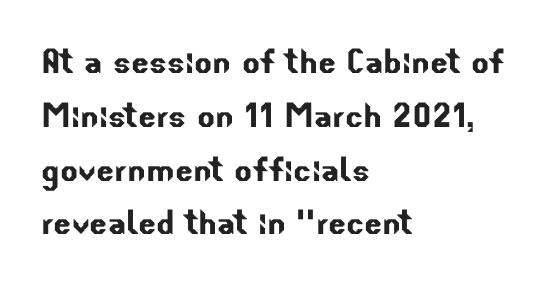
Any mark beneath the type? The region is blank. Compared with typical paragraphs, the rows here are spaced about the same. These lines keep a tight, regular rhythm from letter to letter. Note the varied advance widths — an 'i' is clearly narrower than an 'm'. The rendering shows plain stroke endings on the letterforms — a sans-serif design.
